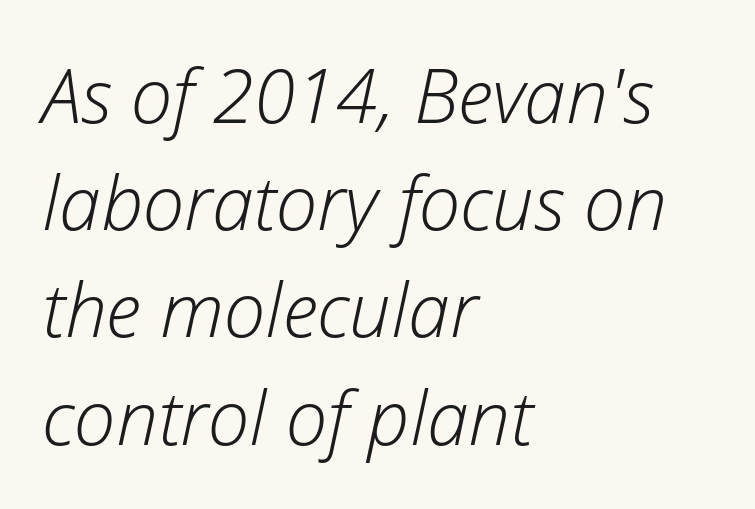
Q: Is the text bold? A: No.
Q: Is the text italic (slanted)? A: Yes, it leans right by about 12 degrees.
Q: Is the text underlined? A: No.
Q: How is the paragraph aligned? A: Left-aligned.
Q: Is the spacing between letters normal or unusually wide? A: Normal.
Q: Is the spacing between lines tight, normal or loose? A: Normal.
Q: Width (condensed, normal, or wide)? A: Normal.
Q: Stroke contrast? A: Low.
Q: x-height? A: Medium.
Q: Monospaced? A: No.
